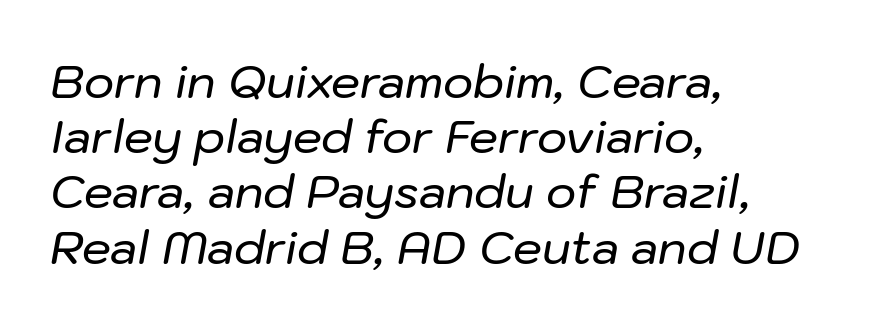
The image shows 46 px text type, italic (leaning right); set left-aligned, line spacing 1.2x, normal letter spacing, not underlined; low stroke contrast and a medium x-height.
